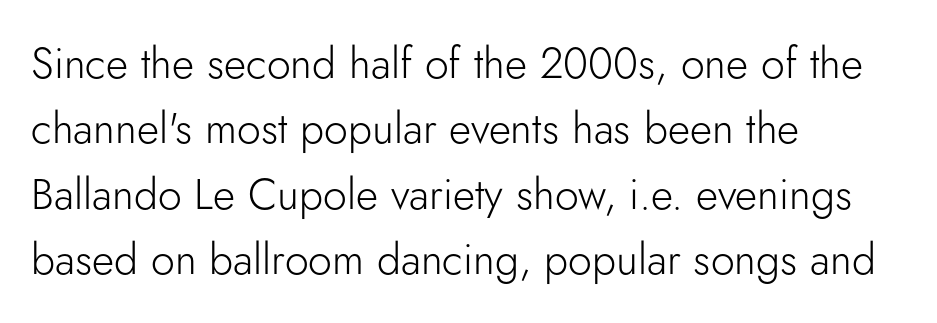
{"serif": "no", "italic": "no", "bold": "no", "weight": "light", "width": "normal", "stroke_contrast": "low", "x_height": "small", "monospaced": "no", "underline": "no", "align": "left", "line_spacing": "normal", "line_spacing_ratio": 1.52, "letter_spacing": "normal", "letter_spacing_em": 0.0, "glyph_px": 43}
